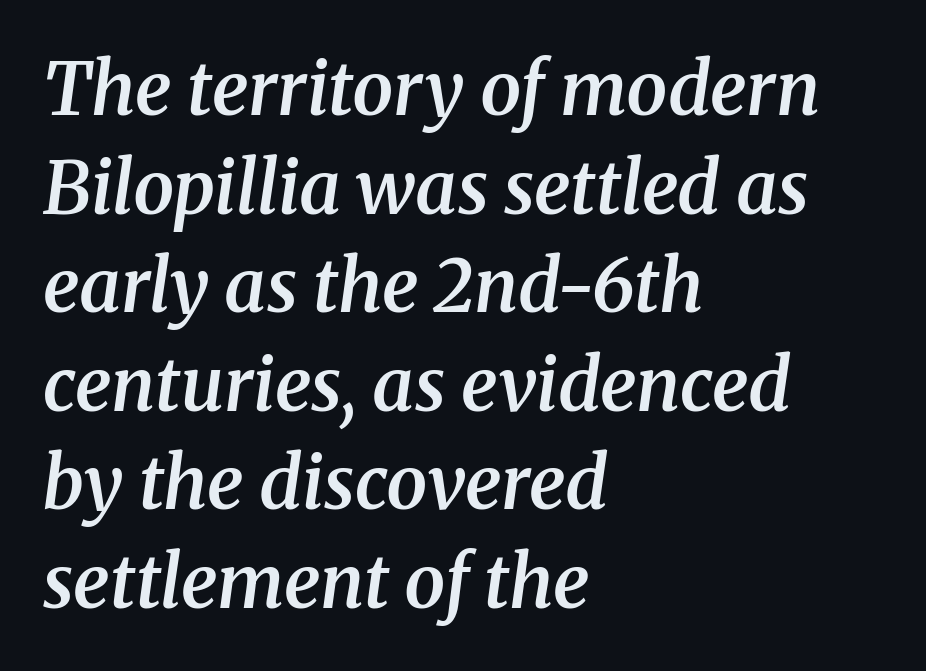
{"serif": "yes", "italic": "yes", "lean": "right", "slant_degrees": 8, "bold": "semi", "weight": "semibold", "width": "normal", "stroke_contrast": "medium", "x_height": "medium", "monospaced": "no", "underline": "no", "align": "left", "line_spacing": "normal", "line_spacing_ratio": 1.35, "letter_spacing": "normal", "letter_spacing_em": 0.0, "glyph_px": 73}
